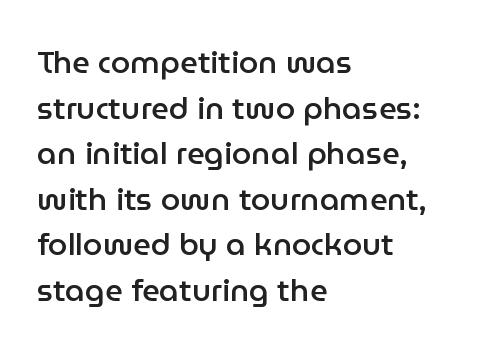
Q: Is the text bold? A: Semi-bold.
Q: Is the text italic (slanted)? A: No, it is upright.
Q: Is the typeface a serif or a sans-serif typeface? A: Sans-serif.
Q: Is the text underlined? A: No.
Q: How is the paragraph aligned? A: Left-aligned.
Q: Is the spacing between letters normal or unusually wide? A: Normal.
Q: Is the spacing between lines tight, normal or loose? A: Normal.
Q: Width (condensed, normal, or wide)? A: Normal.
Q: Stroke contrast? A: Low.
Q: x-height? A: Medium.
Q: Monospaced? A: No.
